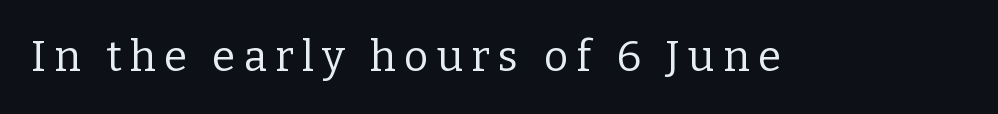
{"serif": "yes", "italic": "no", "bold": "no", "weight": "regular", "width": "normal", "stroke_contrast": "low", "x_height": "medium", "monospaced": "no", "underline": "no", "letter_spacing": "wide", "letter_spacing_em": 0.2, "glyph_px": 42}
